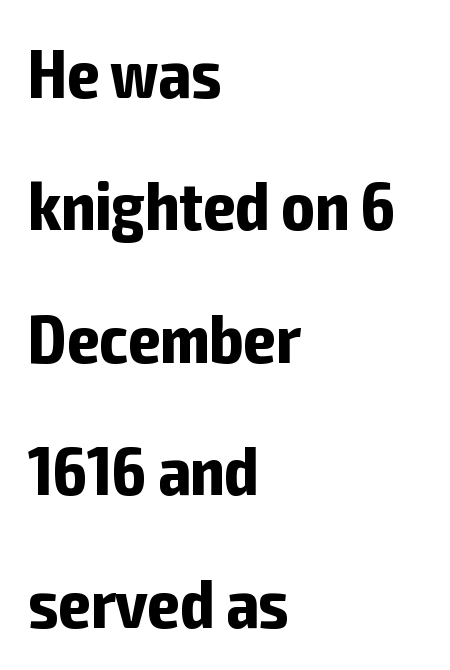
The image shows 69 px bold, condensed sans-serif type, upright; set left-aligned, loose line spacing (1.92x), normal letter spacing, not underlined; low stroke contrast and a medium x-height.
